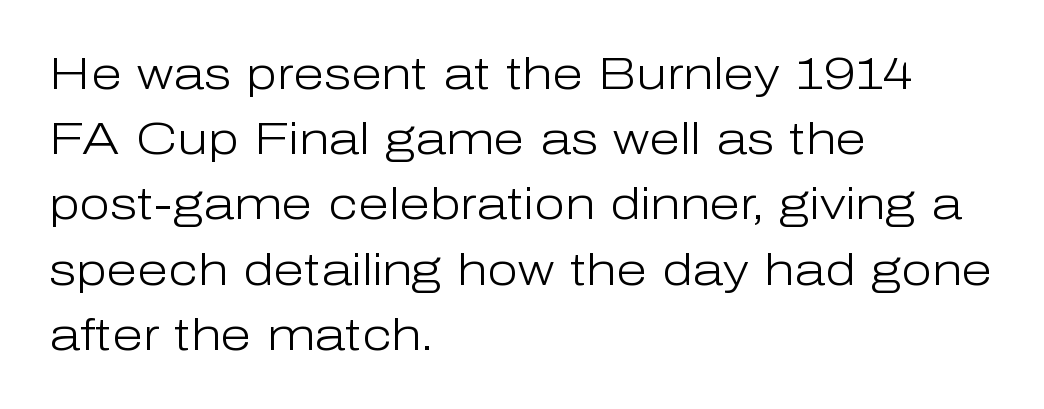
{"serif": "no", "italic": "no", "bold": "no", "weight": "light", "width": "normal", "stroke_contrast": "low", "x_height": "medium", "monospaced": "no", "underline": "no", "align": "left", "line_spacing": "normal", "line_spacing_ratio": 1.45, "letter_spacing": "normal", "letter_spacing_em": 0.0, "glyph_px": 45}
